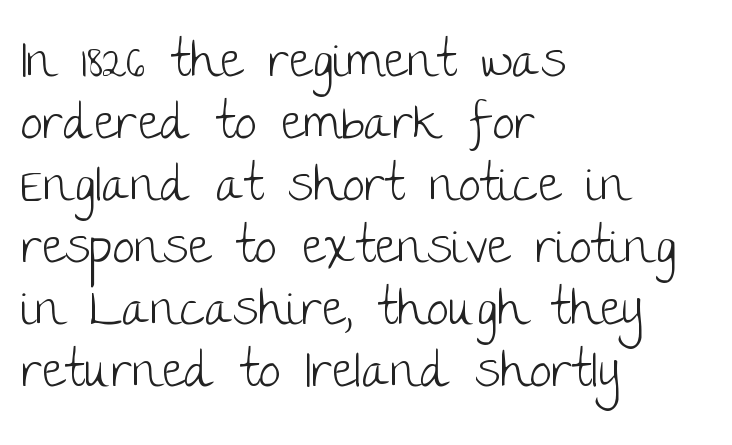
The image shows 50 px light sans-serif type, upright; set left-aligned, line spacing 1.24x, normal letter spacing, not underlined; low stroke contrast and a large x-height.
